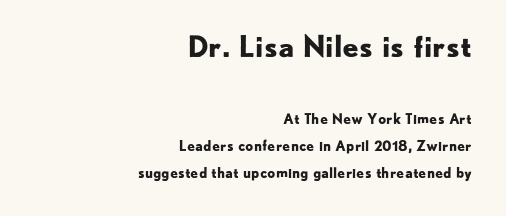
The image shows 29 px bold sans-serif type, upright; set right-aligned, loose line spacing (1.92x), normal letter spacing, not underlined; the first (top) block is 2.07x larger; low stroke contrast and a small x-height.
